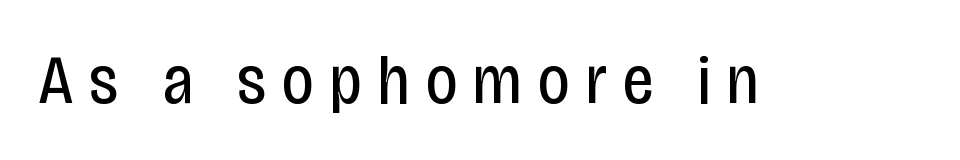
The image shows 69 px regular-weight, condensed sans-serif type, upright; set unusually wide letter spacing (+0.23 em), not underlined; low stroke contrast and a large x-height.
